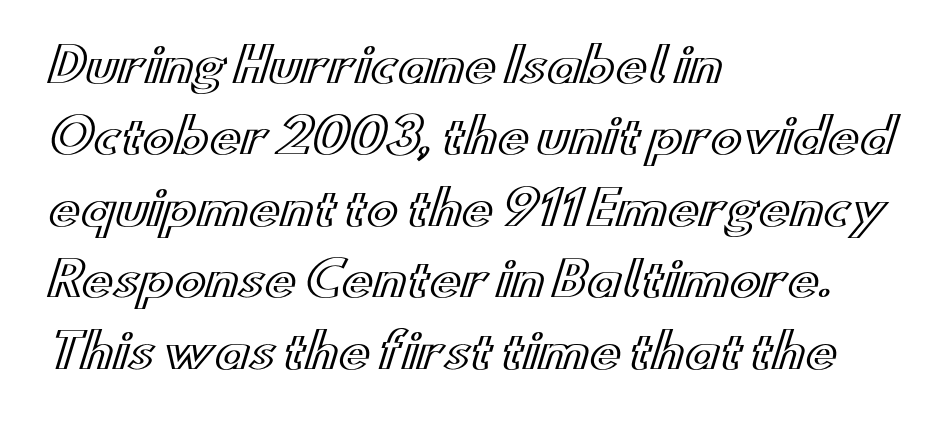
Rule under the text: the space is simply empty. If you measured baseline to baseline, you'd find a middling distance. The passage shown is typed in a proportional face where columns would drift. These lines stack with their left ends in a neat column. The gaps between neighbouring characters are ordinary and unremarkable.
